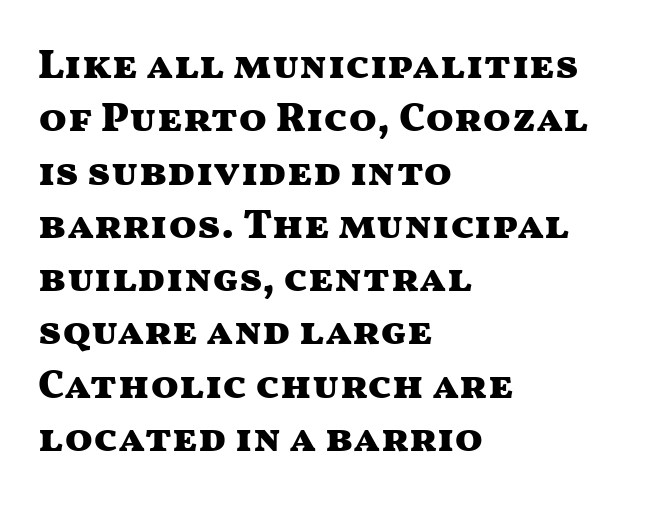
The rendering uses a moderate line-height, typical for paragraphs. Each letter keeps its own natural width here, so spacing adapts to shape. Short note: letters normally spaced. Summary of weight: heavy, a full bold. Descender tails drop into unmarked territory.
